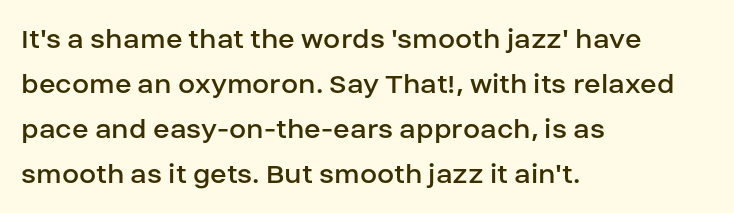
The image shows 31 px regular-weight sans-serif type, upright; set left-aligned, normal line spacing (1.45x), normal letter spacing, not underlined; low stroke contrast and a large x-height.
